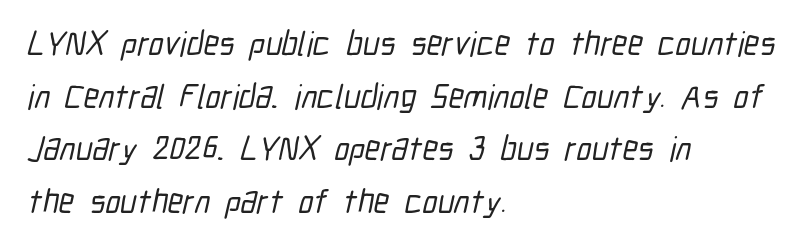
There is no visible air inserted between adjacent glyphs. No feet cap the strokes, marking this as sans-serif type. In CSS terms this would be text-align: left. Just letters on the line, the space beneath them empty.
